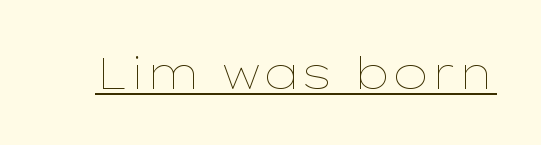
The image shows 44 px thin, wide type, upright; set normal letter spacing, underlined; low stroke contrast and a medium x-height.
